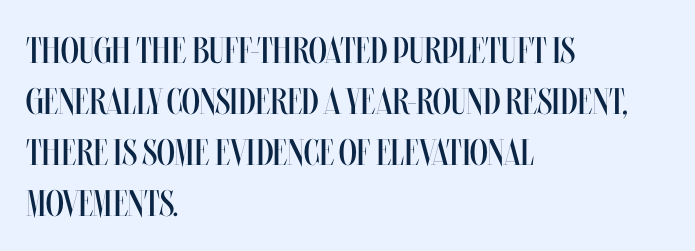
Compared with a centered layout, this one pins lines to the left instead. Quick note: not italic, upright. Compared with a typical body face, this is equally light or lighter still. Normally led — the rows are evenly, conventionally spaced. Each row of text sits above clean, open space. You could not count columns in this text — the font is proportionally spaced.
